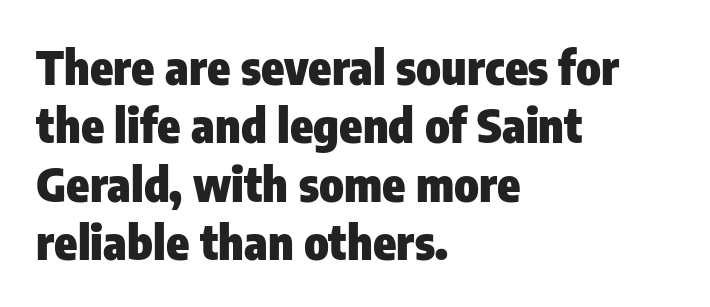
The image shows 47 px heavy, condensed sans-serif type, upright; set left-aligned, line spacing 1.24x, normal letter spacing, not underlined; low stroke contrast and a medium x-height.
